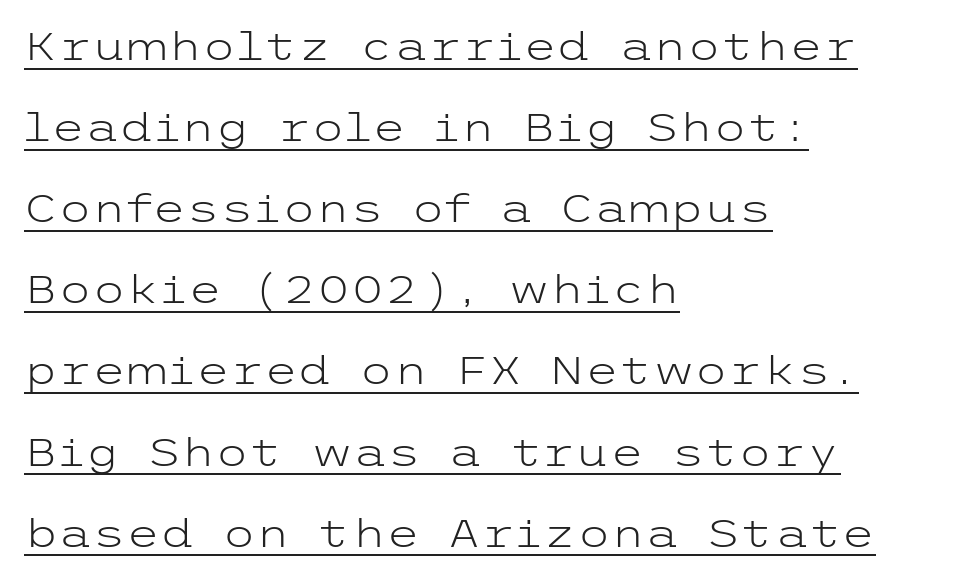
Q: Is the text bold? A: No.
Q: Is the text italic (slanted)? A: No, it is upright.
Q: Is the typeface a serif or a sans-serif typeface? A: Sans-serif.
Q: Is the text underlined? A: Yes.
Q: How is the paragraph aligned? A: Left-aligned.
Q: Is the spacing between letters normal or unusually wide? A: Normal.
Q: Is the spacing between lines tight, normal or loose? A: Loose.
Q: Width (condensed, normal, or wide)? A: Wide.
Q: Stroke contrast? A: Low.
Q: x-height? A: Medium.
